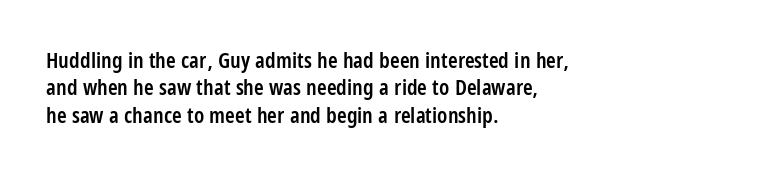
The image shows 22 px text type, upright; set left-aligned, line spacing 1.24x, normal letter spacing, not underlined.
